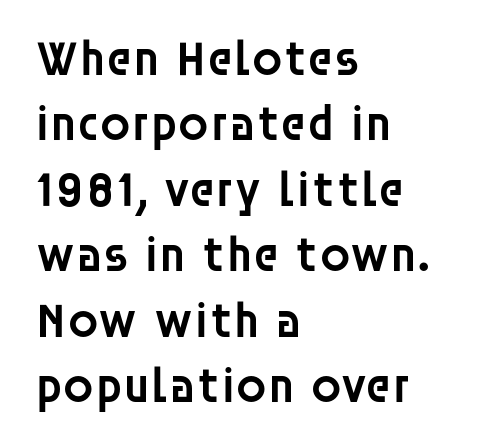
The image shows 50 px semibold sans-serif type, upright; set left-aligned, normal line spacing (1.31x), normal letter spacing, not underlined; low stroke contrast and a large x-height.
